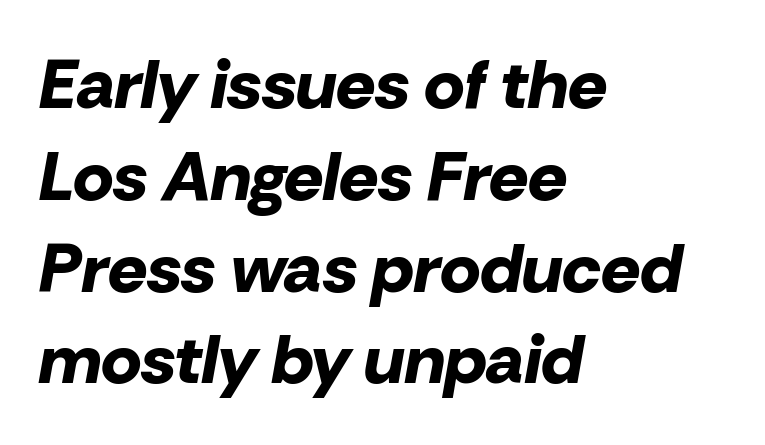
Q: Is the text bold? A: Yes.
Q: Is the text italic (slanted)? A: Yes, it leans right by about 10 degrees.
Q: Is the text underlined? A: No.
Q: How is the paragraph aligned? A: Left-aligned.
Q: Is the spacing between letters normal or unusually wide? A: Normal.
Q: Is the spacing between lines tight, normal or loose? A: Normal.
Q: Width (condensed, normal, or wide)? A: Normal.
Q: Stroke contrast? A: Low.
Q: x-height? A: Medium.
Q: Monospaced? A: No.
